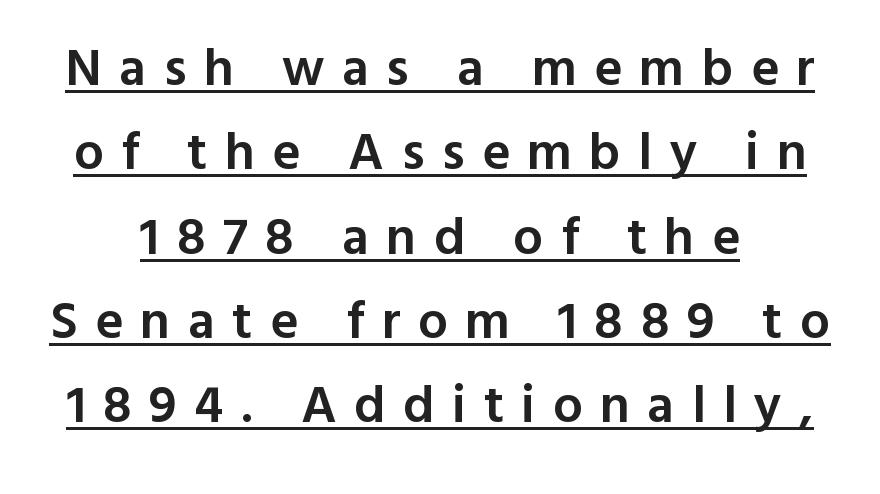
The image shows 53 px semibold sans-serif type, upright; set normal line spacing (1.59x), unusually wide letter spacing (+0.33 em), underlined; a medium x-height.
